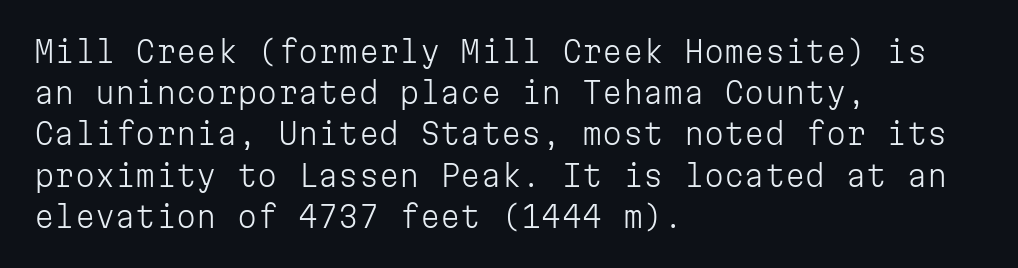
Stroke terminals: plain, sans-serif. The axis of the letterforms is exactly vertical. Quick note: underline off. Do the characters align in a grid? Yes, the font is monospaced. Does the copy run flush right? No — it runs flush left. On a weight scale, this lands at 450 or below.
